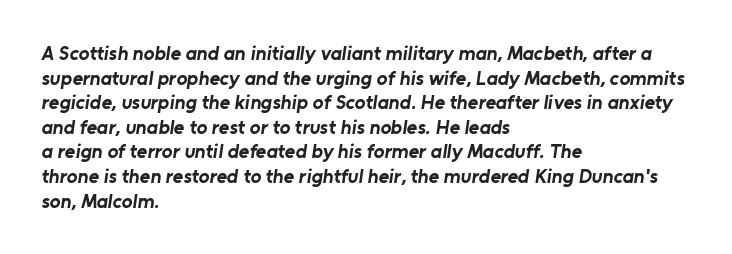
Notice how thick the strokes are: this is what a full bold looks like. Rule under the text: the space is simply empty. Standard letterfit; no display-style spreading of the glyphs. In CSS terms this would be text-align: left.
